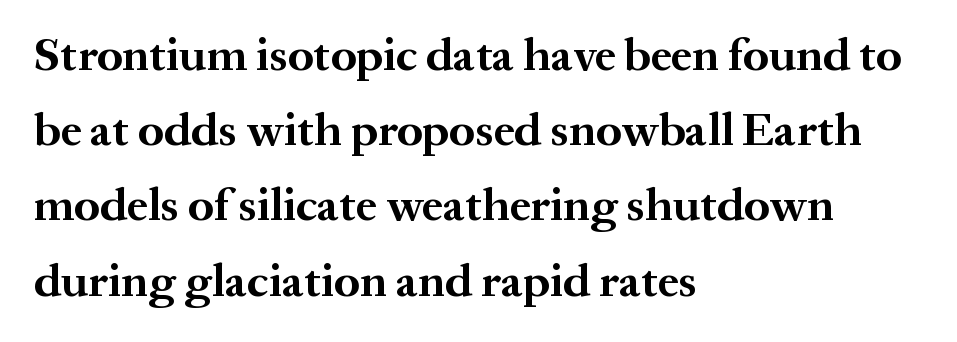
Q: Is the text bold? A: Yes.
Q: Is the text italic (slanted)? A: No, it is upright.
Q: Is the typeface a serif or a sans-serif typeface? A: Serif.
Q: Is the text underlined? A: No.
Q: How is the paragraph aligned? A: Left-aligned.
Q: Is the spacing between letters normal or unusually wide? A: Normal.
Q: Is the spacing between lines tight, normal or loose? A: Normal.
Q: Width (condensed, normal, or wide)? A: Normal.
Q: Stroke contrast? A: Medium.
Q: x-height? A: Medium.
Q: Monospaced? A: No.
